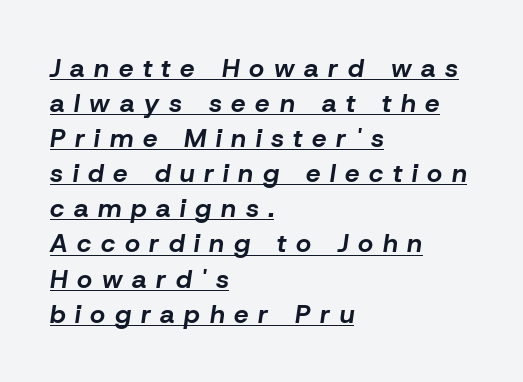
Typographic density is high because the face is bold. Words appear elongated and porous because spacing is wide. The setting favours the left margin, as ordinary paragraphs usually do. Interline gaps are of average width in this sample. Posture: slanted.
